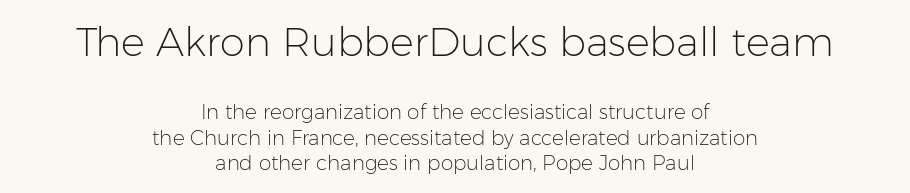
{"serif": "no", "italic": "no", "bold": "no", "weight": "light", "width": "normal", "stroke_contrast": "low", "x_height": "medium", "monospaced": "no", "underline": "no", "align": "center", "line_spacing": "normal", "line_spacing_ratio": 1.26, "letter_spacing": "normal", "letter_spacing_em": 0.0, "larger_block": "first", "size_ratio": 2.0, "glyph_px": 40}
